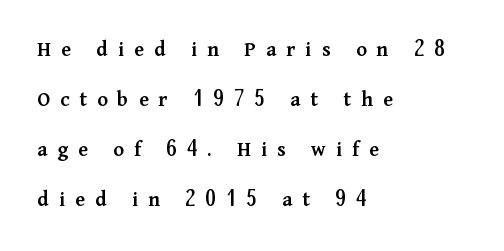
Q: Is the text bold? A: Semi-bold.
Q: Is the text italic (slanted)? A: No, it is upright.
Q: Is the text underlined? A: No.
Q: How is the paragraph aligned? A: Left-aligned.
Q: Is the spacing between letters normal or unusually wide? A: Unusually wide.
Q: Is the spacing between lines tight, normal or loose? A: Loose.
